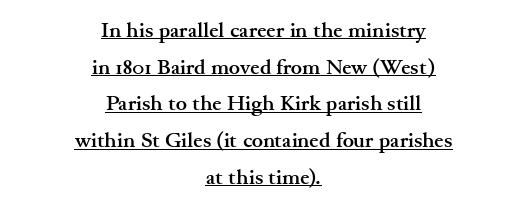
A baseline rule has been typeset under these characters. These lines stack symmetrically, like a column narrowing and widening about its center. Does the weight exceed regular? Yes, all the way to bold. The typography opts for an upright posture over an oblique one. Is the letter spacing exaggerated? No — it looks like the ordinary default.
